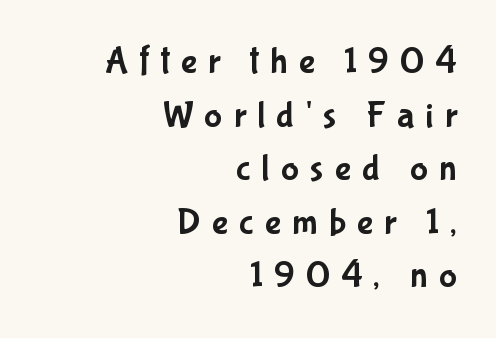
{"serif": "no", "italic": "no", "width": "condensed", "stroke_contrast": "low", "x_height": "medium", "monospaced": "no", "underline": "no", "align": "right", "line_spacing": "normal", "line_spacing_ratio": 1.41, "letter_spacing": "wide", "letter_spacing_em": 0.29, "glyph_px": 38}
